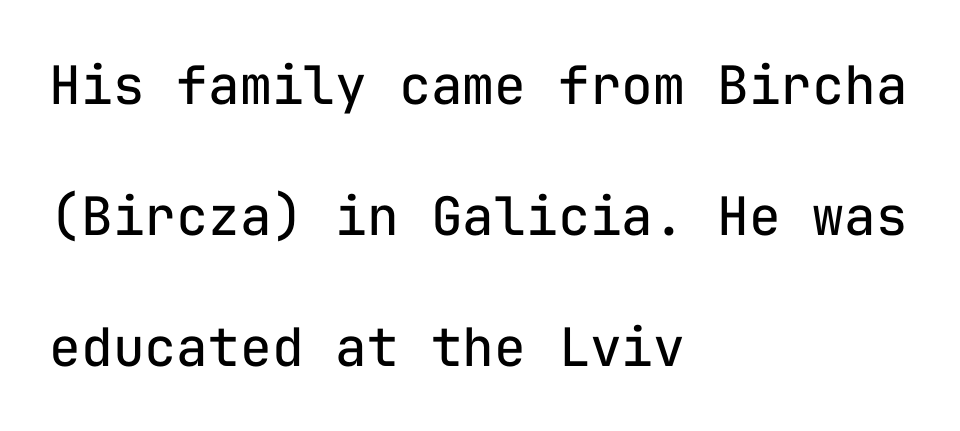
The image shows 53 px regular-weight sans-serif type, upright, monospaced; set left-aligned, loose line spacing (2.47x), normal letter spacing, not underlined; low stroke contrast and a medium x-height.
